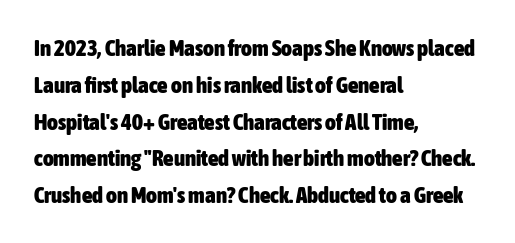
Q: Is the text bold? A: Yes.
Q: Is the text italic (slanted)? A: No, it is upright.
Q: Is the text underlined? A: No.
Q: How is the paragraph aligned? A: Left-aligned.
Q: Is the spacing between letters normal or unusually wide? A: Normal.
Q: Is the spacing between lines tight, normal or loose? A: Normal.
